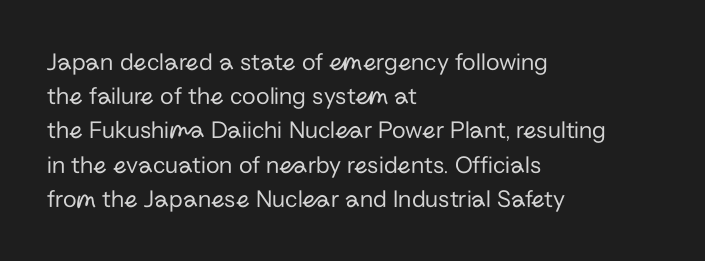
The image shows 25 px text type, upright; set left-aligned, normal line spacing (1.37x), normal letter spacing, not underlined.
